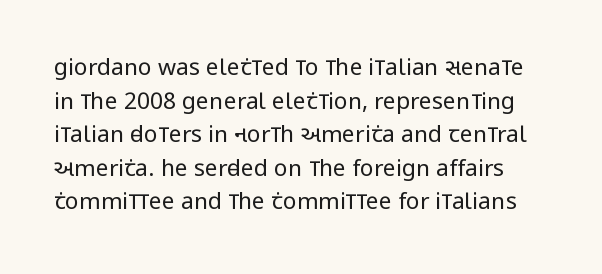
Default kerning and tracking; the words read as compact shapes. Weight: not bold — regular or lighter. Every character sits straight up, as roman type does. The rendering uses a moderate line-height, typical for paragraphs.
